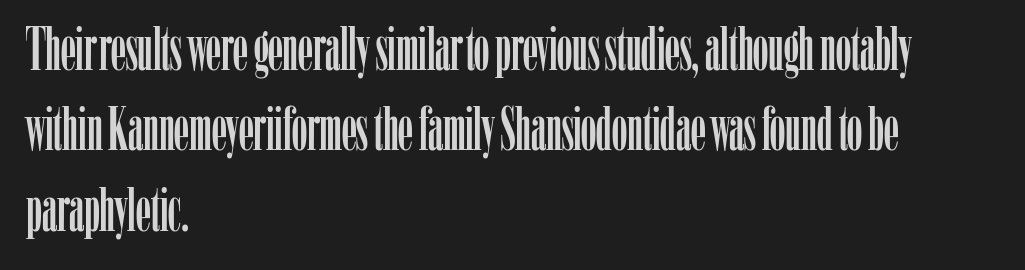
Descender tails drop into unmarked territory. Does extra space separate the letters? No, they use regular spacing. Each line starts at the same left margin while the right side varies. Check where the strokes stop: tiny serifs finish them off.
